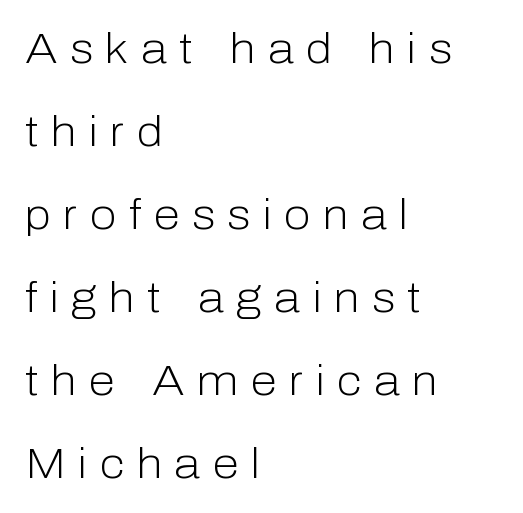
Q: Is the text bold? A: No.
Q: Is the text italic (slanted)? A: No, it is upright.
Q: Is the typeface a serif or a sans-serif typeface? A: Sans-serif.
Q: Is the text underlined? A: No.
Q: How is the paragraph aligned? A: Left-aligned.
Q: Is the spacing between letters normal or unusually wide? A: Unusually wide.
Q: Is the spacing between lines tight, normal or loose? A: Loose.
Q: Width (condensed, normal, or wide)? A: Normal.
Q: Stroke contrast? A: Low.
Q: x-height? A: Medium.
Q: Monospaced? A: No.
